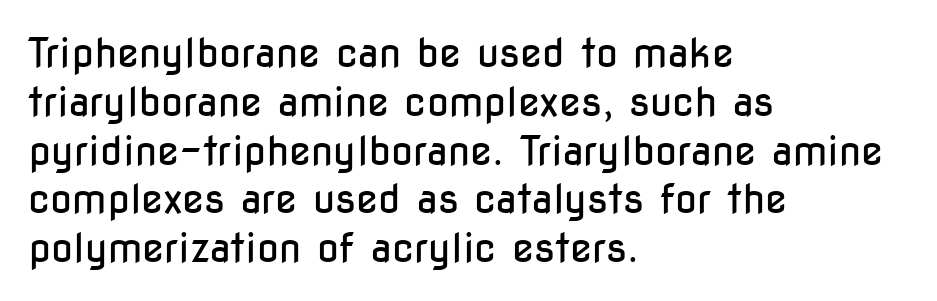
{"serif": "no", "italic": "no", "bold": "no", "weight": "regular", "width": "condensed", "stroke_contrast": "low", "x_height": "medium", "monospaced": "no", "underline": "no", "align": "left", "line_spacing_ratio": 1.22, "letter_spacing": "normal", "letter_spacing_em": 0.0, "glyph_px": 40}
